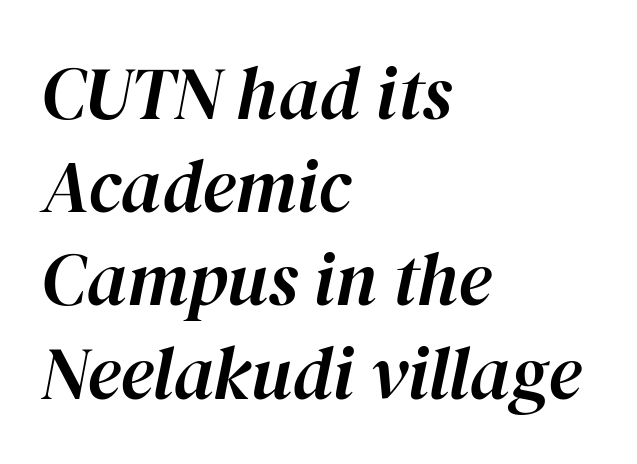
The image shows 74 px text type, italic (leaning right); set left-aligned, normal line spacing (1.26x), normal letter spacing, not underlined; high stroke contrast and a medium x-height.
